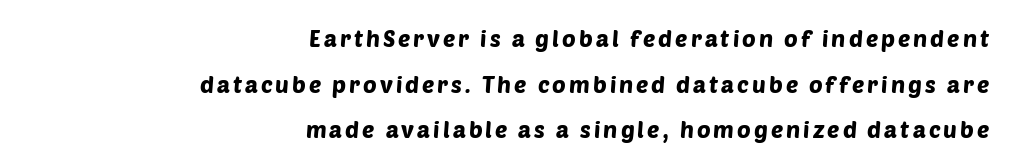
Q: Is the text underlined? A: No.
Q: How is the paragraph aligned? A: Right-aligned.
Q: Is the spacing between lines tight, normal or loose? A: Loose.
